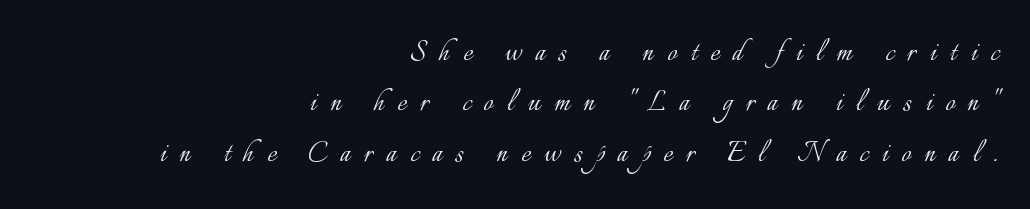
The passage shown is not underscored anywhere. Note the varied advance widths — an 'i' is clearly narrower than an 'm'. Each word looks stretched out because of the extra space between its letters. Whoever set this chose a conventional vertical rhythm.
